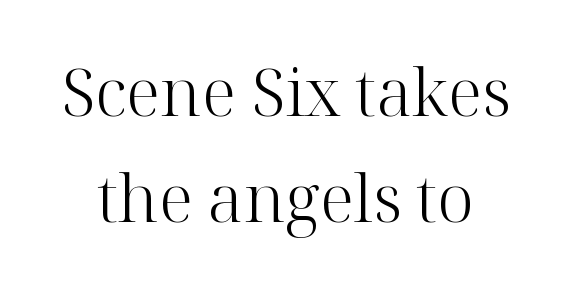
The image shows 66 px light serif type, upright; set normal line spacing (1.61x), normal letter spacing, not underlined; high stroke contrast and a medium x-height.
